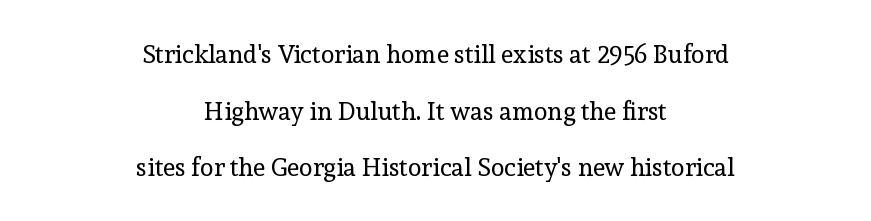
The image shows 25 px text type, upright; set centered, loose line spacing (2.27x), normal letter spacing, not underlined.
